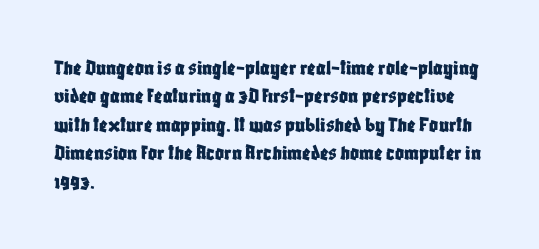
{"italic": "no", "underline": "no", "align": "left", "line_spacing": "normal", "line_spacing_ratio": 1.29, "letter_spacing": "normal", "letter_spacing_em": 0.0, "glyph_px": 22}
